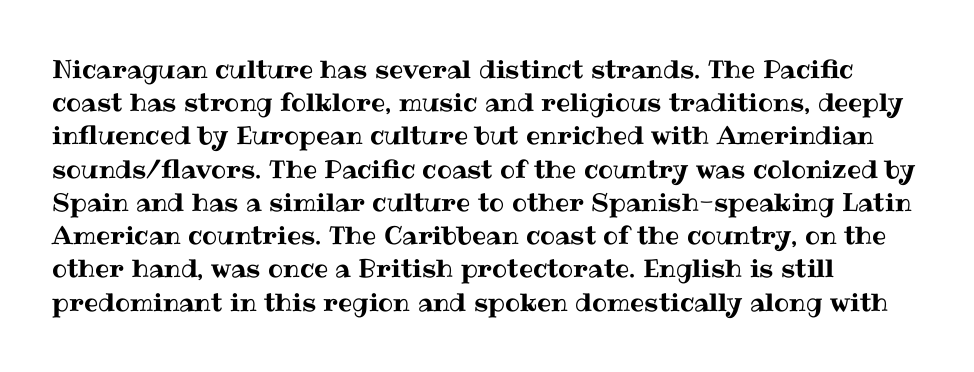
Q: Is the text italic (slanted)? A: No, it is upright.
Q: Is the text underlined? A: No.
Q: How is the paragraph aligned? A: Left-aligned.
Q: Is the spacing between letters normal or unusually wide? A: Normal.
Q: Is the spacing between lines tight, normal or loose? A: Normal.
